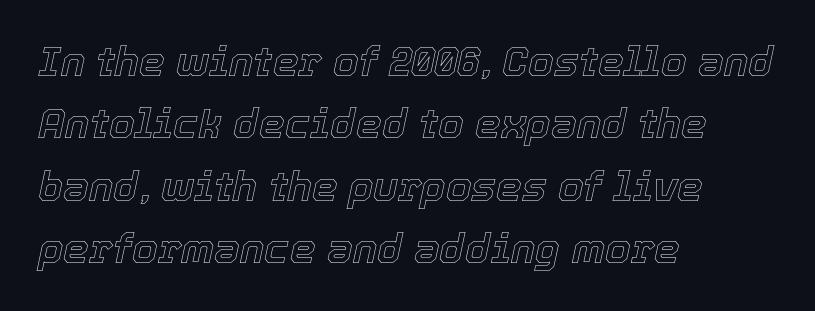
The image shows 41 px text type, italic (leaning right); set left-aligned, normal line spacing (1.52x), normal letter spacing, not underlined; a medium x-height.
